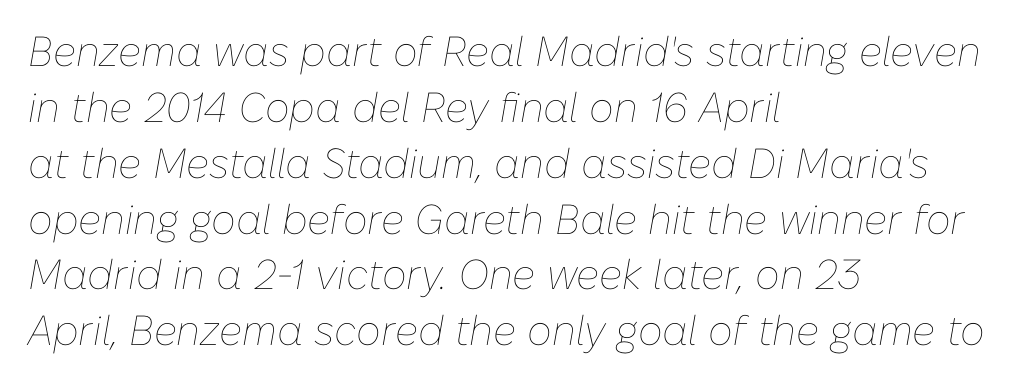
The image shows 42 px thin type, italic (leaning right); set left-aligned, normal line spacing (1.33x), normal letter spacing, not underlined; low stroke contrast and a medium x-height.
